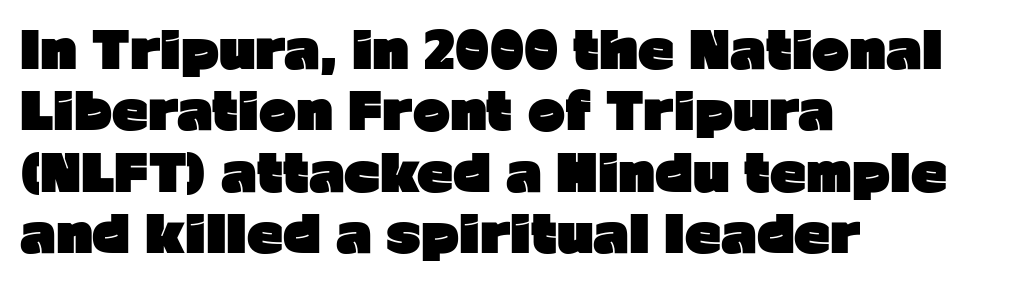
{"serif": "no", "italic": "no", "bold": "yes", "weight": "heavy", "width": "normal", "stroke_contrast": "low", "x_height": "medium", "monospaced": "no", "underline": "no", "align": "left", "line_spacing_ratio": 1.23, "letter_spacing": "normal", "letter_spacing_em": 0.0, "glyph_px": 50}
